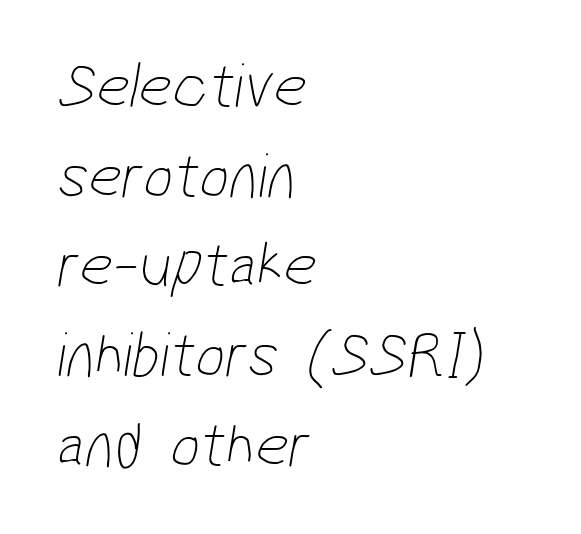
The image shows 65 px thin, condensed sans-serif type; set left-aligned, normal line spacing (1.38x), normal letter spacing, not underlined; low stroke contrast and a medium x-height.
